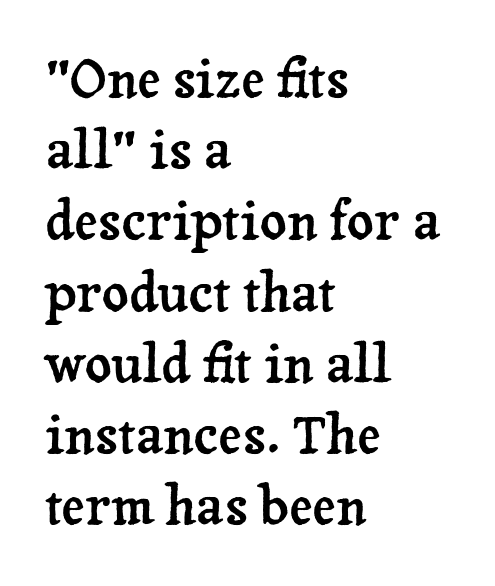
Q: Is the text italic (slanted)? A: No, it is upright.
Q: Is the typeface a serif or a sans-serif typeface? A: Serif.
Q: Is the text underlined? A: No.
Q: How is the paragraph aligned? A: Left-aligned.
Q: Is the spacing between letters normal or unusually wide? A: Normal.
Q: Is the spacing between lines tight, normal or loose? A: Normal.
Q: Width (condensed, normal, or wide)? A: Normal.
Q: Stroke contrast? A: Low.
Q: x-height? A: Medium.
Q: Monospaced? A: No.
